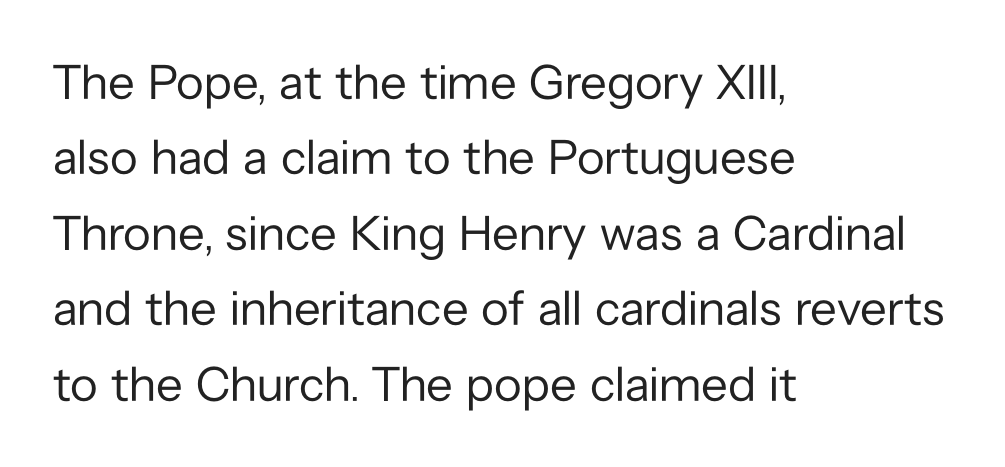
Q: Is the text bold? A: No.
Q: Is the text italic (slanted)? A: No, it is upright.
Q: Is the typeface a serif or a sans-serif typeface? A: Sans-serif.
Q: Is the text underlined? A: No.
Q: How is the paragraph aligned? A: Left-aligned.
Q: Is the spacing between letters normal or unusually wide? A: Normal.
Q: Is the spacing between lines tight, normal or loose? A: Normal.
Q: Width (condensed, normal, or wide)? A: Normal.
Q: Stroke contrast? A: Low.
Q: x-height? A: Medium.
Q: Monospaced? A: No.
